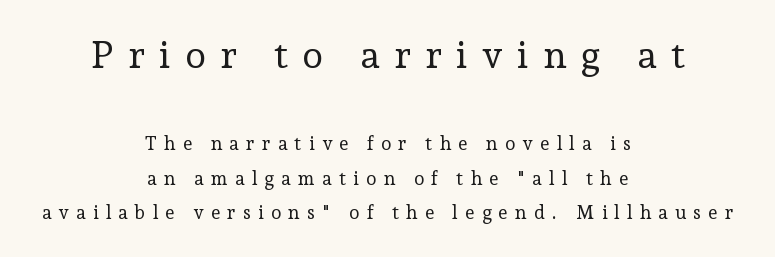
The image shows 38 px regular-weight serif type, upright; set centered, line spacing 1.83x, unusually wide letter spacing (+0.37 em), not underlined; the first (top) block is 2.0x larger; low stroke contrast and a medium x-height.
